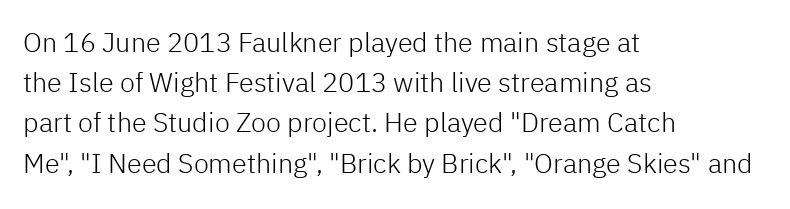
The image shows 27 px text type, upright; set left-aligned, normal line spacing (1.49x), normal letter spacing, not underlined.
